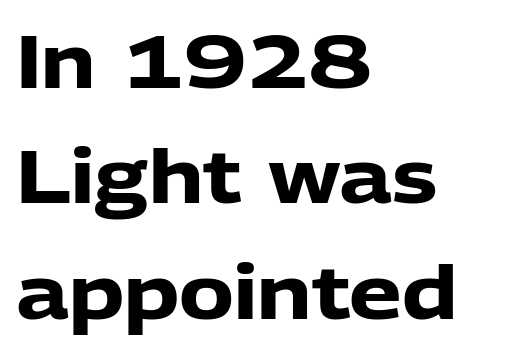
Line spacing here is normal. The space directly below the letters is spotless. Is the letter spacing exaggerated? No — it looks like the ordinary default. The sample has been set heavy, in full bold.
